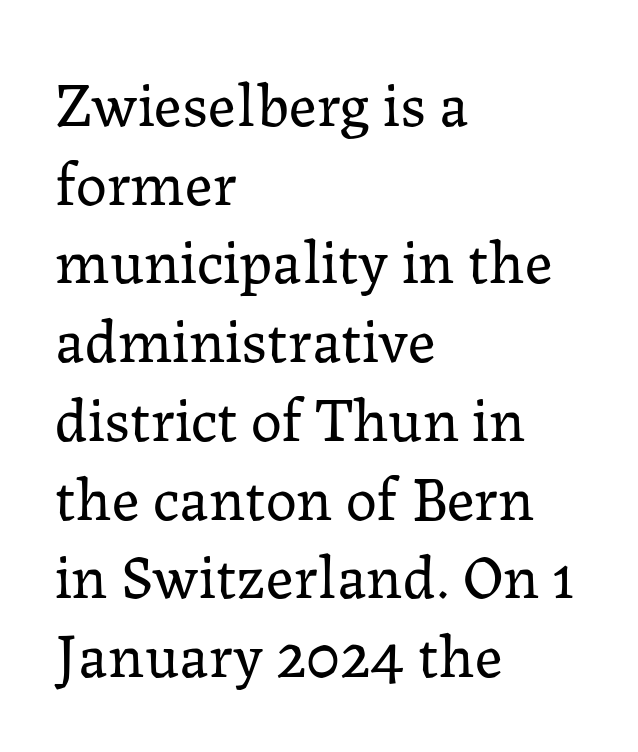
{"serif": "yes", "italic": "no", "bold": "no", "weight": "regular", "width": "normal", "stroke_contrast": "low", "x_height": "medium", "monospaced": "no", "underline": "no", "align": "left", "line_spacing": "normal", "line_spacing_ratio": 1.27, "letter_spacing": "normal", "letter_spacing_em": 0.0, "glyph_px": 62}
